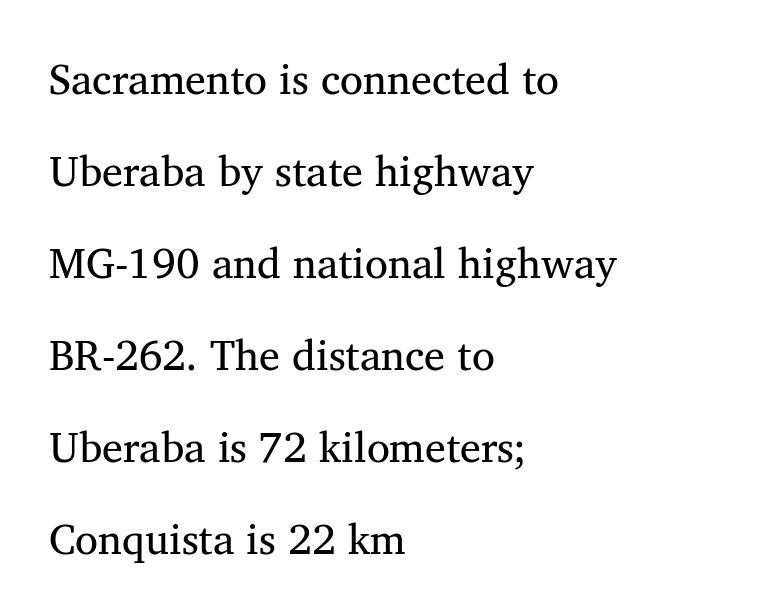
The image shows 42 px regular-weight serif type; set left-aligned, loose line spacing (2.19x), normal letter spacing, not underlined; medium stroke contrast and a medium x-height.
